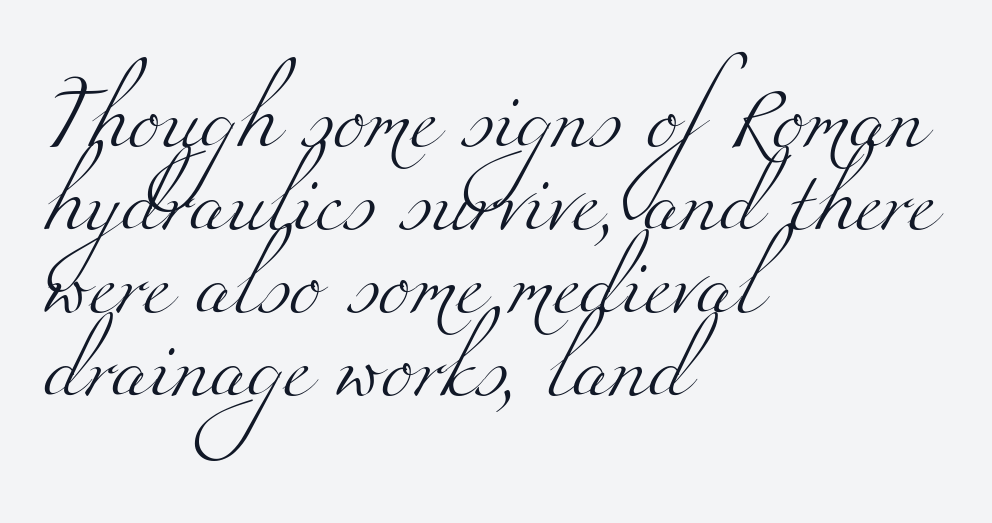
Q: Is the text bold? A: No.
Q: Is the text underlined? A: No.
Q: How is the paragraph aligned? A: Left-aligned.
Q: Is the spacing between letters normal or unusually wide? A: Normal.
Q: Is the spacing between lines tight, normal or loose? A: Normal.
Q: Width (condensed, normal, or wide)? A: Wide.
Q: Stroke contrast? A: Medium.
Q: x-height? A: Small.
Q: Monospaced? A: No.
